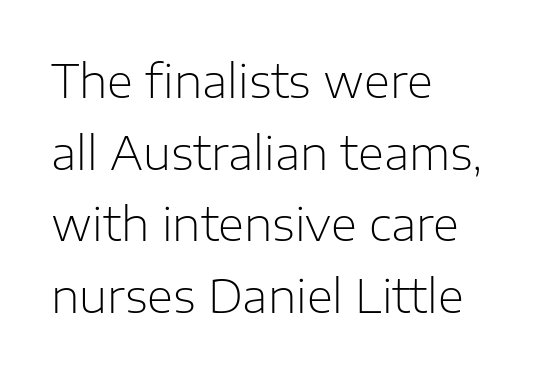
{"serif": "no", "italic": "no", "bold": "no", "weight": "light", "width": "normal", "stroke_contrast": "low", "x_height": "medium", "monospaced": "no", "underline": "no", "align": "left", "line_spacing": "normal", "line_spacing_ratio": 1.59, "letter_spacing": "normal", "letter_spacing_em": 0.0, "glyph_px": 45}
